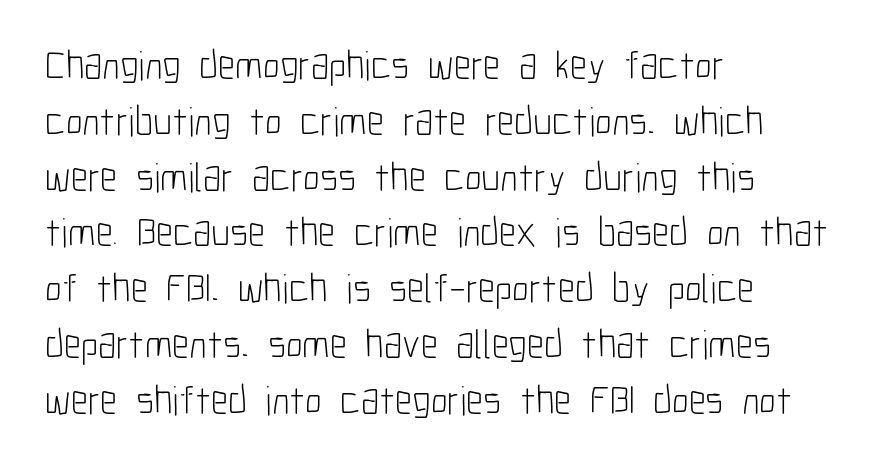
The image shows 41 px light, condensed sans-serif type, upright; set left-aligned, normal line spacing (1.36x), normal letter spacing, not underlined; low stroke contrast and a medium x-height.
